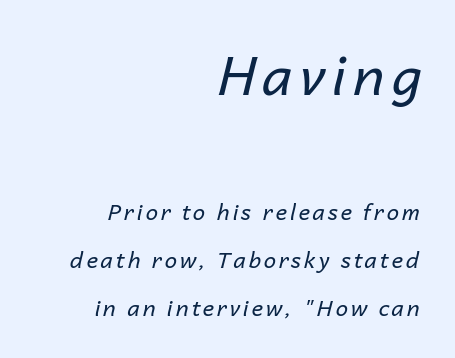
The image shows 54 px regular-weight type, italic (leaning right); set right-aligned, loose line spacing (2.17x), not underlined; the first (top) block is 2.45x larger; low stroke contrast and a medium x-height.
